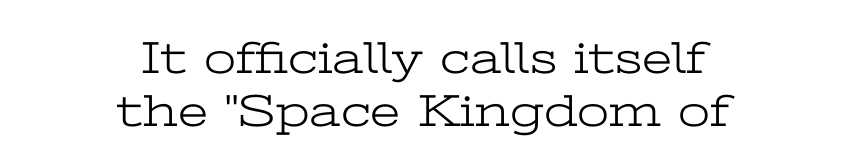
Q: Is the text bold? A: No.
Q: Is the text italic (slanted)? A: No, it is upright.
Q: Is the typeface a serif or a sans-serif typeface? A: Serif.
Q: Is the text underlined? A: No.
Q: How is the paragraph aligned? A: Centered.
Q: Is the spacing between letters normal or unusually wide? A: Normal.
Q: Is the spacing between lines tight, normal or loose? A: Tight.
Q: Width (condensed, normal, or wide)? A: Wide.
Q: Stroke contrast? A: Low.
Q: x-height? A: Medium.
Q: Monospaced? A: No.
